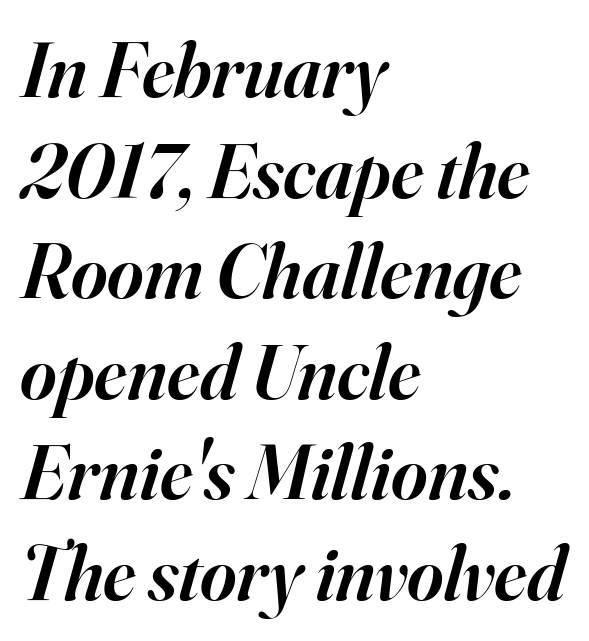
{"serif": "yes", "italic": "yes", "lean": "right", "slant_degrees": 16, "bold": "semi", "weight": "semibold", "width": "normal", "stroke_contrast": "high", "x_height": "small", "monospaced": "no", "underline": "no", "align": "left", "line_spacing": "normal", "line_spacing_ratio": 1.29, "letter_spacing": "normal", "letter_spacing_em": 0.0, "glyph_px": 78}
